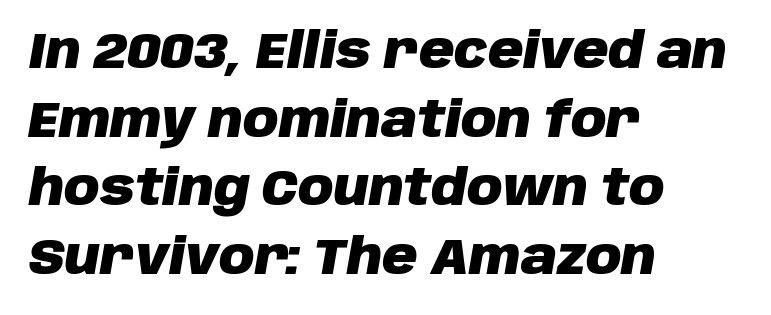
The image shows 49 px heavy type, italic (leaning right); set left-aligned, normal line spacing (1.4x), normal letter spacing, not underlined; low stroke contrast and a large x-height.
